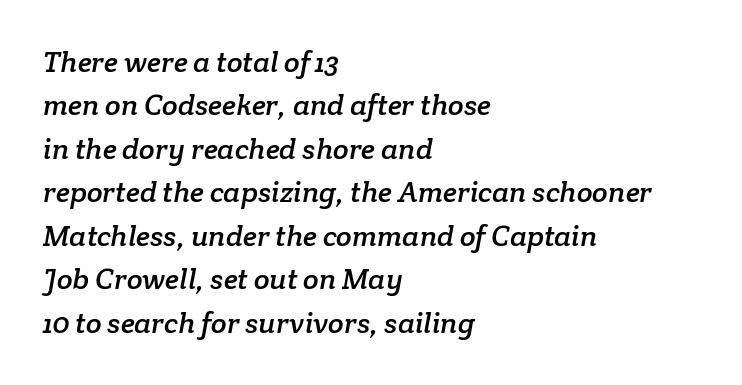
The image shows 29 px serif type; set left-aligned, normal line spacing (1.5x), normal letter spacing, not underlined; low stroke contrast and a medium x-height.
